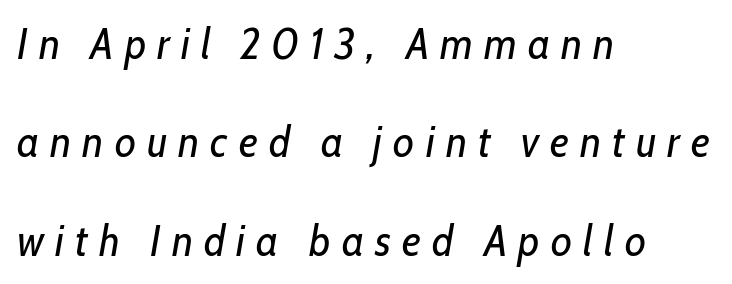
Heft: none added — not bold. Note the varied advance widths — an 'i' is clearly narrower than an 'm'. The typesetter chose a ragged-right arrangement here. A typesetter would mark this as italic. Is the letter spacing exaggerated? Yes — the characters are pushed far apart. The space directly below the letters is spotless.
